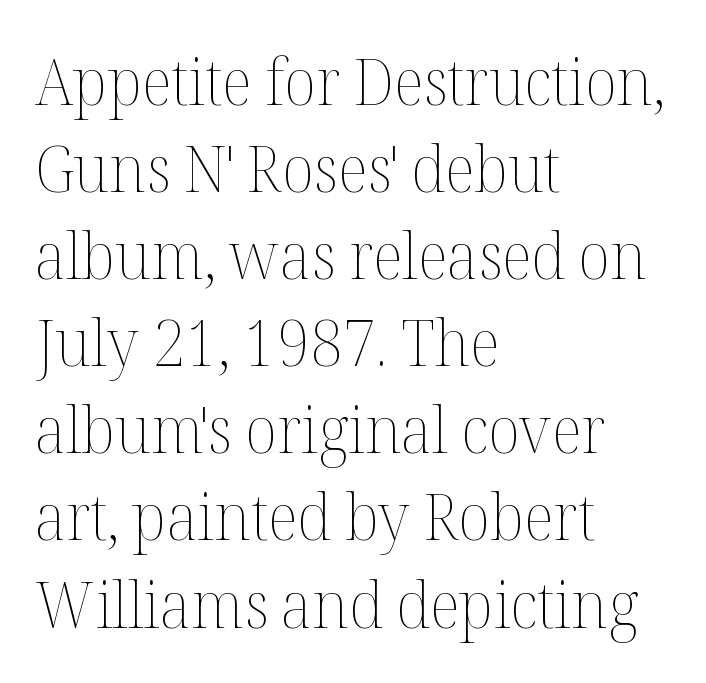
It's the straight-up-and-down kind of type. Evenly set lines give the paragraph a standard silhouette. Underlining? Definitely not there. These lines are rendered in a variable-pitch font. Nobody touched the tracking dial on this one. The typesetting does not lean heavy: it is not bold.
